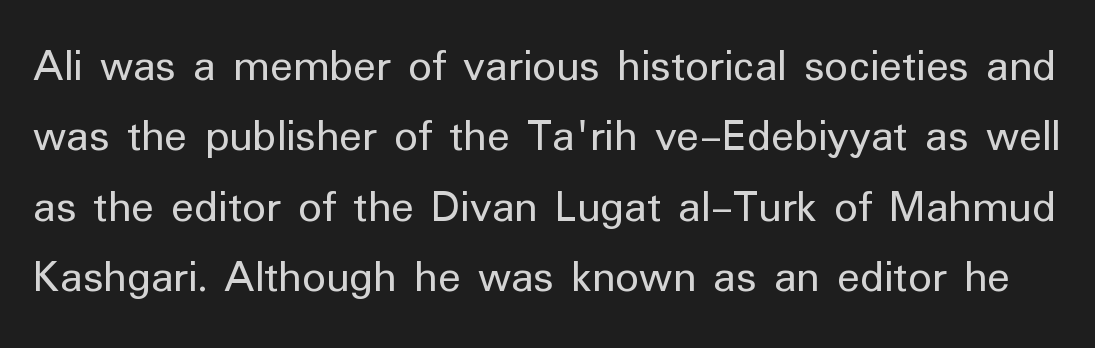
{"serif": "no", "italic": "no", "bold": "no", "weight": "regular", "width": "normal", "stroke_contrast": "low", "x_height": "medium", "monospaced": "no", "underline": "no", "line_spacing": "normal", "line_spacing_ratio": 1.5, "letter_spacing": "normal", "letter_spacing_em": 0.0, "glyph_px": 47}
